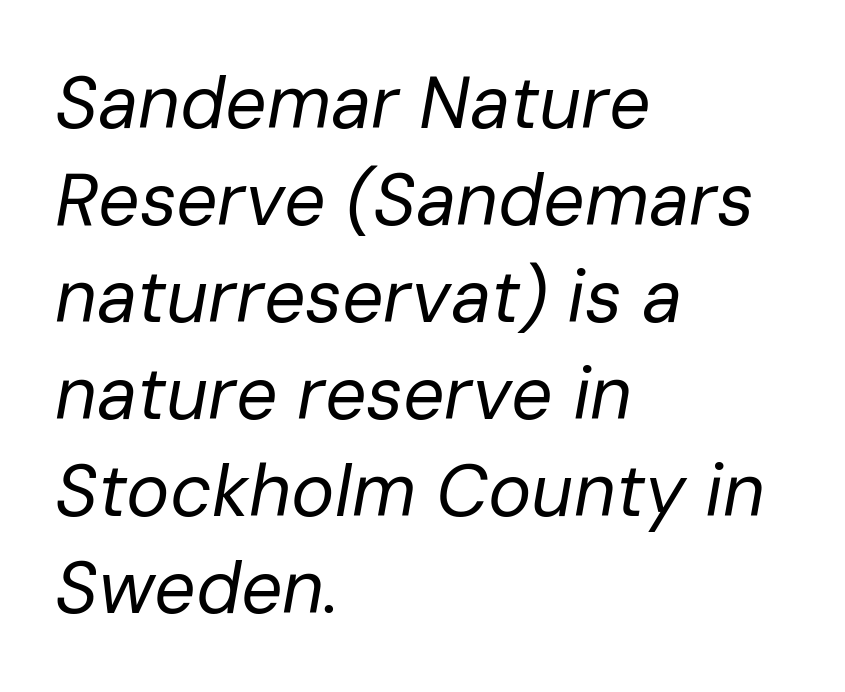
{"italic": "yes", "lean": "right", "slant_degrees": 10, "bold": "no", "weight": "regular", "width": "normal", "stroke_contrast": "low", "x_height": "medium", "monospaced": "no", "underline": "no", "align": "left", "line_spacing": "normal", "line_spacing_ratio": 1.33, "letter_spacing": "normal", "letter_spacing_em": 0.0, "glyph_px": 73}
